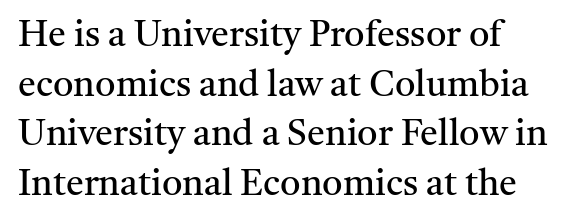
Q: Is the text bold? A: No.
Q: Is the text italic (slanted)? A: No, it is upright.
Q: Is the typeface a serif or a sans-serif typeface? A: Serif.
Q: Is the text underlined? A: No.
Q: How is the paragraph aligned? A: Left-aligned.
Q: Is the spacing between letters normal or unusually wide? A: Normal.
Q: Is the spacing between lines tight, normal or loose? A: Normal.
Q: Width (condensed, normal, or wide)? A: Normal.
Q: Stroke contrast? A: Medium.
Q: x-height? A: Medium.
Q: Monospaced? A: No.
